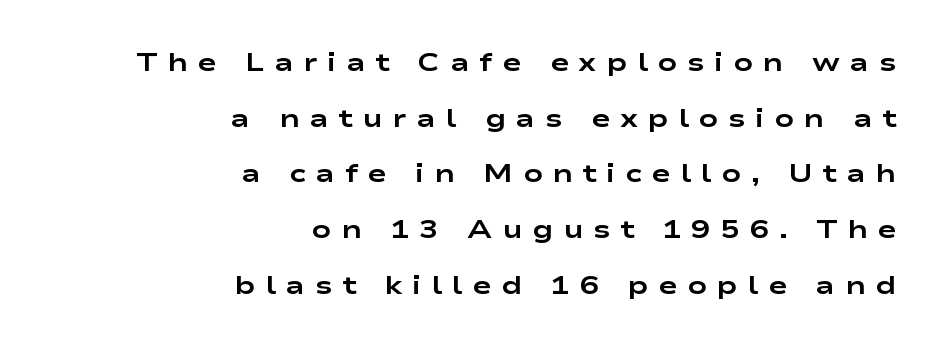
The image shows 26 px bold type, upright; set right-aligned, loose line spacing (2.14x), unusually wide letter spacing (+0.37 em), not underlined.
